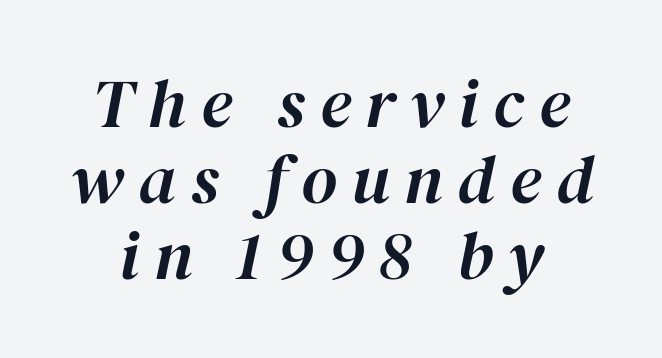
{"italic": "yes", "lean": "right", "slant_degrees": 12, "width": "normal", "stroke_contrast": "high", "x_height": "medium", "monospaced": "no", "underline": "no", "line_spacing": "tight", "line_spacing_ratio": 1.1, "letter_spacing": "wide", "letter_spacing_em": 0.21, "glyph_px": 69}
